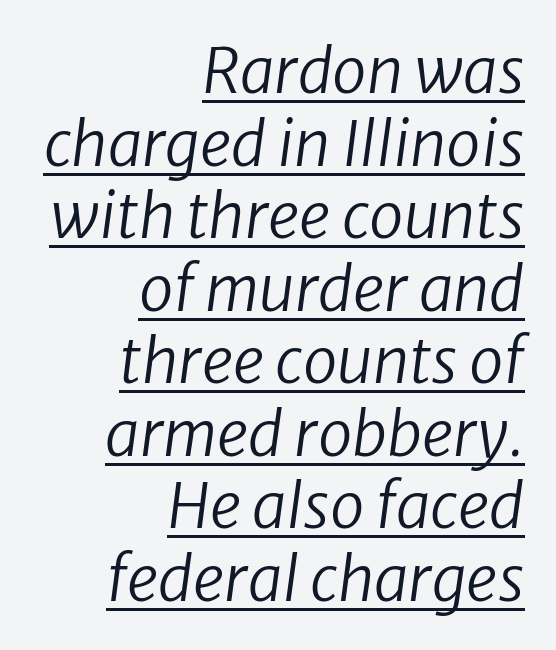
The typeface has the unassuming heft of standard copy or less. This sample has the flowing, uneven cadence of proportional lettering. A typographer would call this underscored text. Compared with a flush-left layout, this one pins lines to the opposite, right side. Look at the tracking — it's just the regular setting, nothing added.
